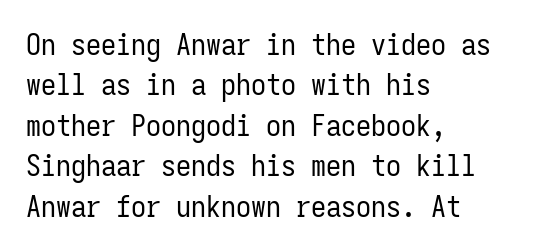
{"serif": "no", "italic": "no", "bold": "no", "weight": "regular", "width": "condensed", "stroke_contrast": "low", "x_height": "medium", "monospaced": "yes", "underline": "no", "align": "left", "line_spacing": "normal", "line_spacing_ratio": 1.35, "letter_spacing": "normal", "letter_spacing_em": 0.0, "glyph_px": 30}
